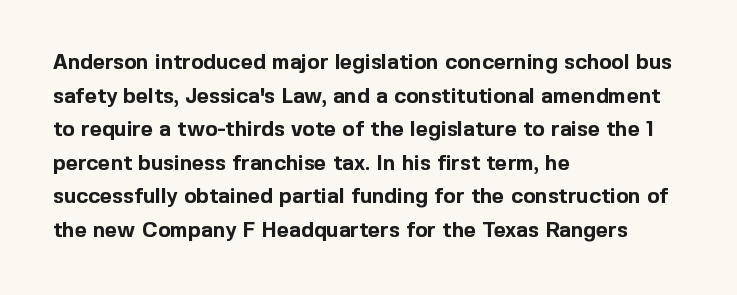
This sample uses plain, unmodified letter spacing. The lines are quadded left. If you measured baseline to baseline, you'd find a middling distance. A dark, heavy texture on the line: the type is bold. Unmarked baselines from the first word to the last.
